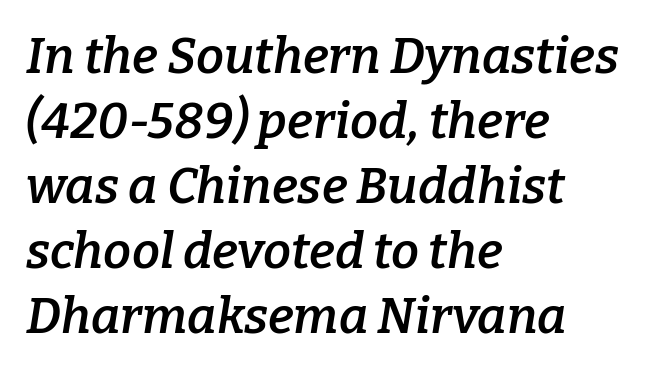
If you drew a ruler down the left edge, every line would touch it. This sample uses a serif face. Varying glyph widths throughout — classic text-font behaviour. Short note: letters normally spaced. Descenders hang freely into open space.
